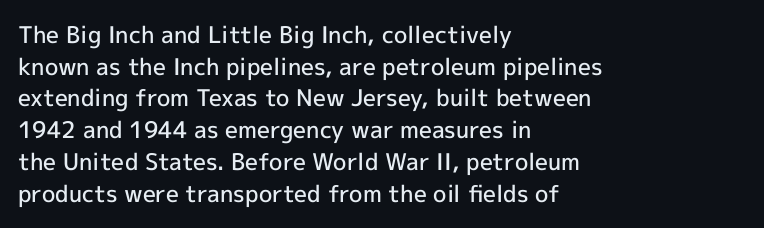
Q: Is the text bold? A: Semi-bold.
Q: Is the text italic (slanted)? A: No, it is upright.
Q: Is the text underlined? A: No.
Q: How is the paragraph aligned? A: Left-aligned.
Q: Is the spacing between letters normal or unusually wide? A: Normal.
Q: Is the spacing between lines tight, normal or loose? A: Normal.
